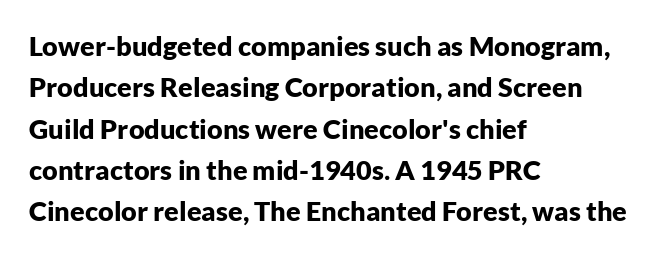
Q: Is the text bold? A: Yes.
Q: Is the text italic (slanted)? A: No, it is upright.
Q: Is the text underlined? A: No.
Q: How is the paragraph aligned? A: Left-aligned.
Q: Is the spacing between letters normal or unusually wide? A: Normal.
Q: Is the spacing between lines tight, normal or loose? A: Normal.
